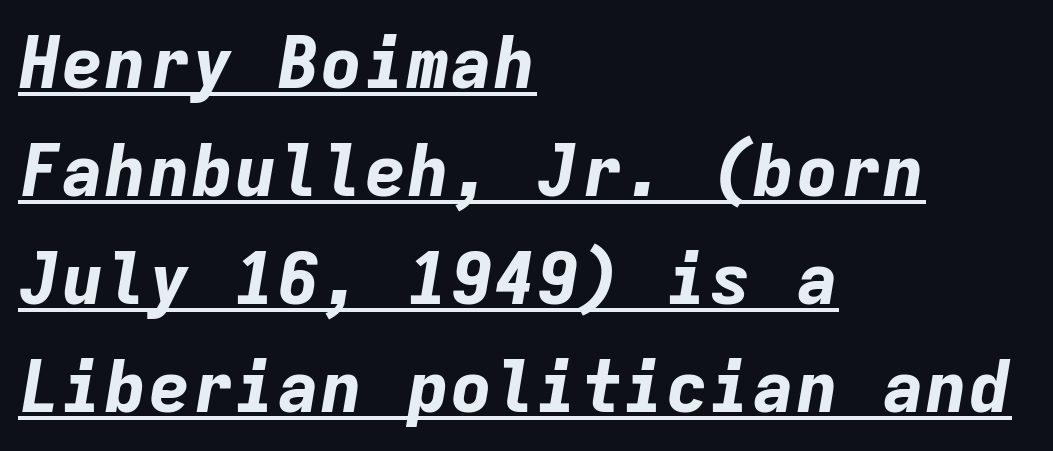
The passage shown leans; its letterforms are oblique. This sample uses plain, unmodified letter spacing. The string is rendered with underlining switched on. This sample has the even, mechanical cadence of fixed-width lettering. Heavy, bold letterforms. Normally led — the rows are evenly, conventionally spaced.
